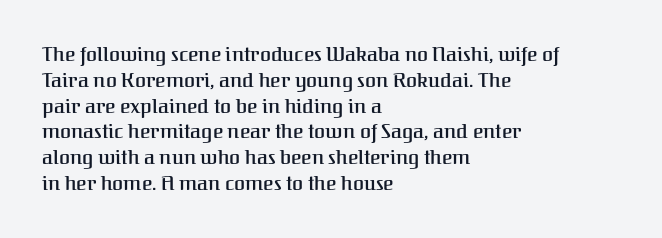
The image shows 20 px text type, upright; set left-aligned, normal line spacing (1.29x), normal letter spacing, not underlined.
